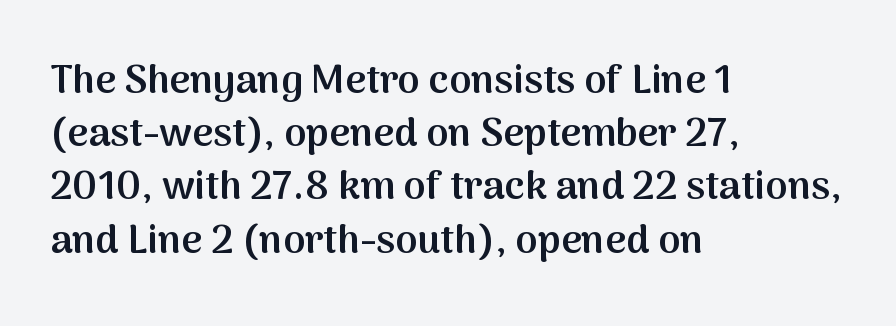
{"serif": "no", "italic": "no", "bold": "semi", "weight": "semibold", "width": "normal", "stroke_contrast": "medium", "x_height": "medium", "monospaced": "no", "underline": "no", "align": "left", "line_spacing": "normal", "line_spacing_ratio": 1.33, "letter_spacing": "normal", "letter_spacing_em": 0.0, "glyph_px": 40}
